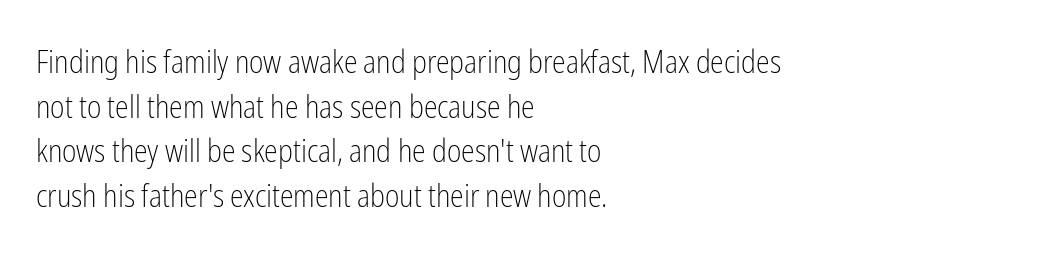
Q: Is the text bold? A: No.
Q: Is the text italic (slanted)? A: No, it is upright.
Q: Is the typeface a serif or a sans-serif typeface? A: Sans-serif.
Q: Is the text underlined? A: No.
Q: How is the paragraph aligned? A: Left-aligned.
Q: Is the spacing between letters normal or unusually wide? A: Normal.
Q: Is the spacing between lines tight, normal or loose? A: Normal.
Q: Width (condensed, normal, or wide)? A: Condensed.
Q: Stroke contrast? A: Low.
Q: x-height? A: Medium.
Q: Monospaced? A: No.
